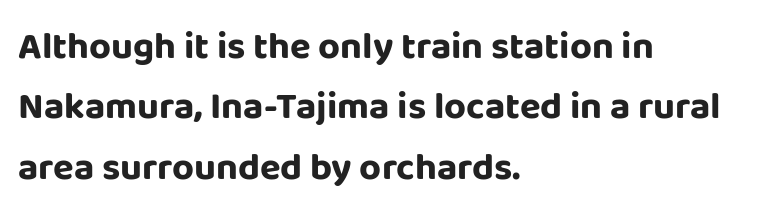
{"serif": "no", "italic": "no", "bold": "yes", "weight": "bold", "width": "normal", "stroke_contrast": "low", "x_height": "large", "monospaced": "no", "underline": "no", "align": "left", "line_spacing": "normal", "line_spacing_ratio": 1.59, "letter_spacing": "normal", "letter_spacing_em": 0.0, "glyph_px": 38}
